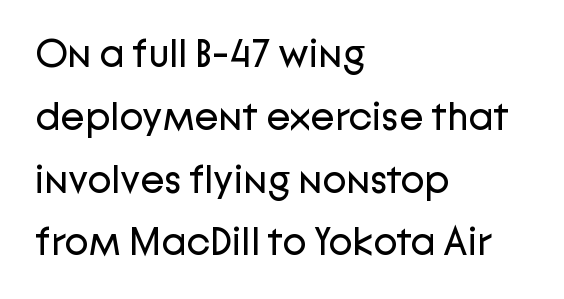
Looks like regular typesetting: each glyph gets only the width it needs. This rendering leaves character spacing at its baseline value. The strokes are not fattened; the text isn't bold. Type style note: lacks serifs. Lines of text with bare space underneath. Each new line begins a customary step beneath the previous one.
